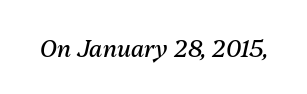
Q: Is the text bold? A: No.
Q: Is the text italic (slanted)? A: Yes, it leans right by about 13 degrees.
Q: Is the text underlined? A: No.
Q: Is the spacing between letters normal or unusually wide? A: Normal.
